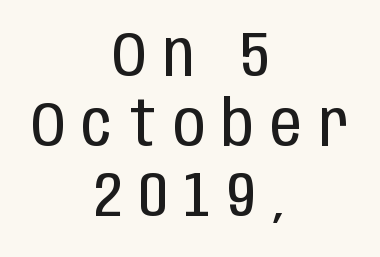
Q: Is the text bold? A: No.
Q: Is the text italic (slanted)? A: No, it is upright.
Q: Is the typeface a serif or a sans-serif typeface? A: Sans-serif.
Q: Is the text underlined? A: No.
Q: How is the paragraph aligned? A: Centered.
Q: Is the spacing between letters normal or unusually wide? A: Unusually wide.
Q: Is the spacing between lines tight, normal or loose? A: Tight.
Q: Width (condensed, normal, or wide)? A: Condensed.
Q: Stroke contrast? A: Low.
Q: x-height? A: Large.
Q: Monospaced? A: No.
